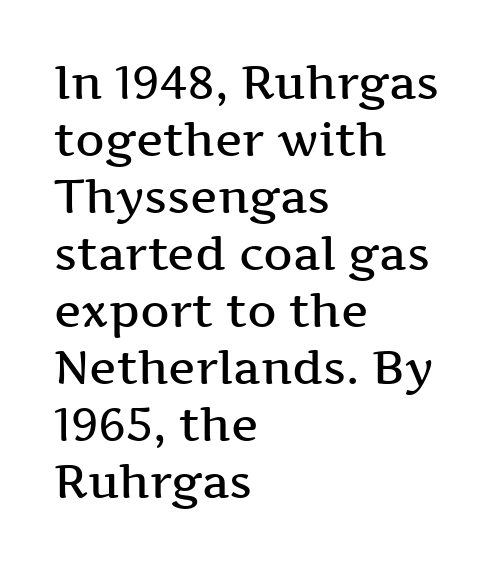
Q: Is the text bold? A: Semi-bold.
Q: Is the text italic (slanted)? A: No, it is upright.
Q: Is the typeface a serif or a sans-serif typeface? A: Serif.
Q: Is the text underlined? A: No.
Q: How is the paragraph aligned? A: Left-aligned.
Q: Is the spacing between letters normal or unusually wide? A: Normal.
Q: Width (condensed, normal, or wide)? A: Wide.
Q: Stroke contrast? A: Medium.
Q: x-height? A: Medium.
Q: Monospaced? A: No.
